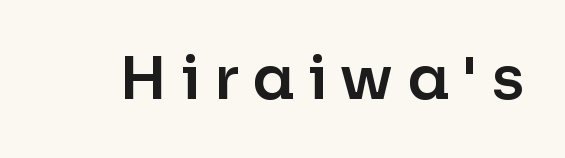
These lines are rendered in a variable-pitch font. The glyphs are unaccompanied by any horizontal stroke below them. Nothing sits at the stroke ends, so this counts as sans-serif. Style check: upright.
